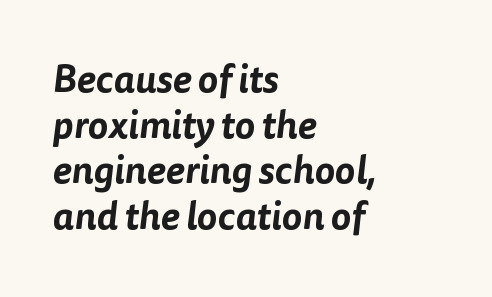
{"serif": "no", "width": "normal", "stroke_contrast": "low", "x_height": "medium", "monospaced": "no", "underline": "no", "align": "left", "line_spacing_ratio": 1.2, "letter_spacing": "normal", "letter_spacing_em": 0.0, "glyph_px": 38}
